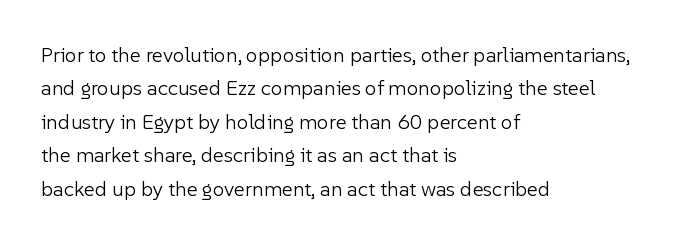
{"italic": "no", "bold": "no", "underline": "no", "align": "left", "line_spacing": "normal", "line_spacing_ratio": 1.59, "letter_spacing": "normal", "letter_spacing_em": 0.0, "glyph_px": 21}
